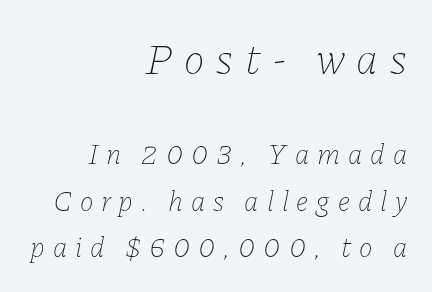
The image shows 44 px thin type, italic (leaning right); set right-aligned, normal line spacing (1.61x), unusually wide letter spacing (+0.27 em), not underlined; the first (top) block is 1.52x larger; low stroke contrast and a medium x-height.
